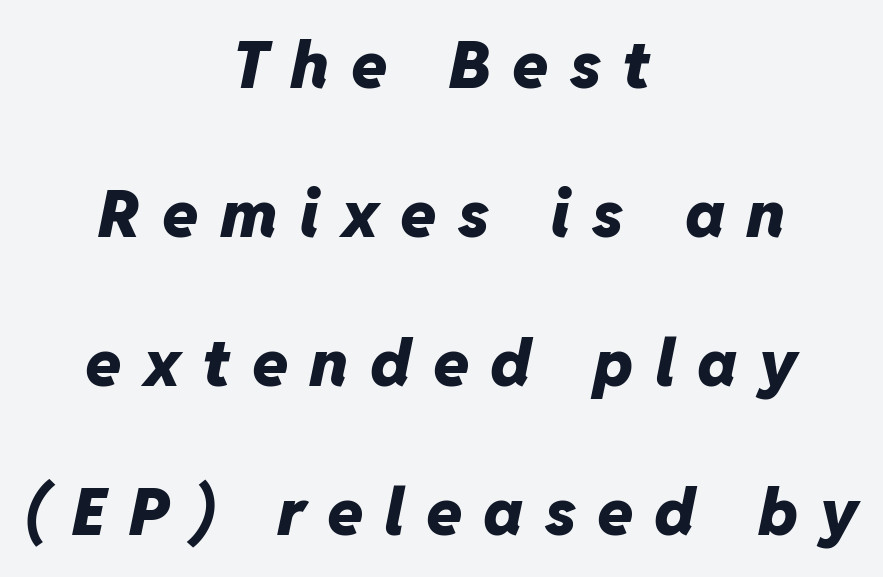
{"italic": "yes", "lean": "right", "slant_degrees": 11, "bold": "yes", "weight": "heavy", "width": "normal", "stroke_contrast": "low", "x_height": "medium", "monospaced": "no", "underline": "no", "align": "center", "line_spacing": "loose", "line_spacing_ratio": 2.26, "letter_spacing": "wide", "letter_spacing_em": 0.32, "glyph_px": 66}
